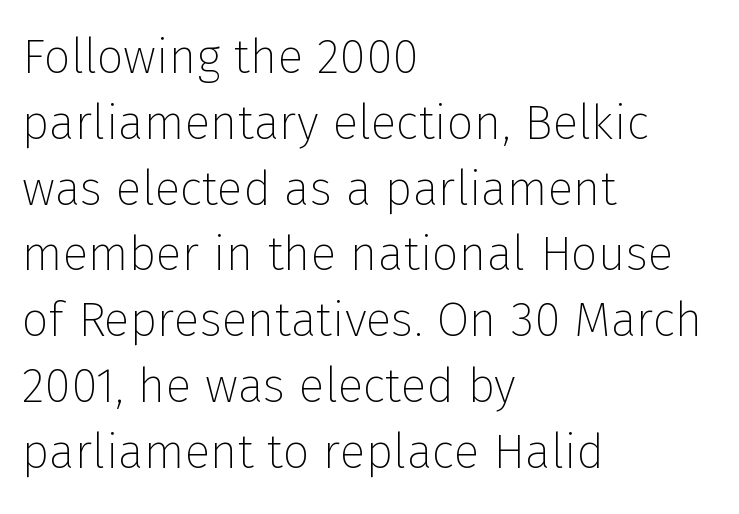
Q: Is the text bold? A: No.
Q: Is the text italic (slanted)? A: No, it is upright.
Q: Is the typeface a serif or a sans-serif typeface? A: Sans-serif.
Q: Is the text underlined? A: No.
Q: How is the paragraph aligned? A: Left-aligned.
Q: Is the spacing between letters normal or unusually wide? A: Normal.
Q: Is the spacing between lines tight, normal or loose? A: Normal.
Q: Width (condensed, normal, or wide)? A: Normal.
Q: Stroke contrast? A: Low.
Q: x-height? A: Medium.
Q: Monospaced? A: No.
